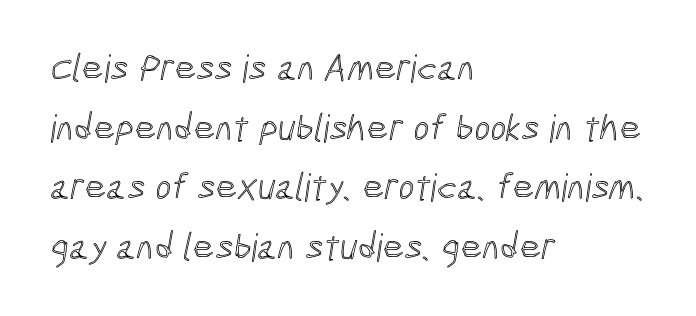
Q: Is the text underlined? A: No.
Q: How is the paragraph aligned? A: Left-aligned.
Q: Is the spacing between letters normal or unusually wide? A: Normal.
Q: Is the spacing between lines tight, normal or loose? A: Normal.
Q: Width (condensed, normal, or wide)? A: Condensed.
Q: x-height? A: Medium.
Q: Monospaced? A: No.
